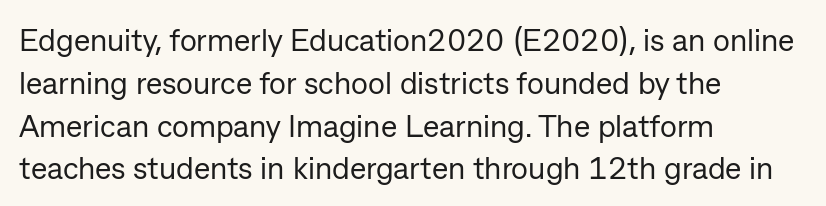
Q: Is the text bold? A: No.
Q: Is the text italic (slanted)? A: No, it is upright.
Q: Is the typeface a serif or a sans-serif typeface? A: Sans-serif.
Q: Is the text underlined? A: No.
Q: How is the paragraph aligned? A: Left-aligned.
Q: Is the spacing between letters normal or unusually wide? A: Normal.
Q: Is the spacing between lines tight, normal or loose? A: Normal.
Q: Width (condensed, normal, or wide)? A: Normal.
Q: Stroke contrast? A: Low.
Q: x-height? A: Medium.
Q: Monospaced? A: No.
